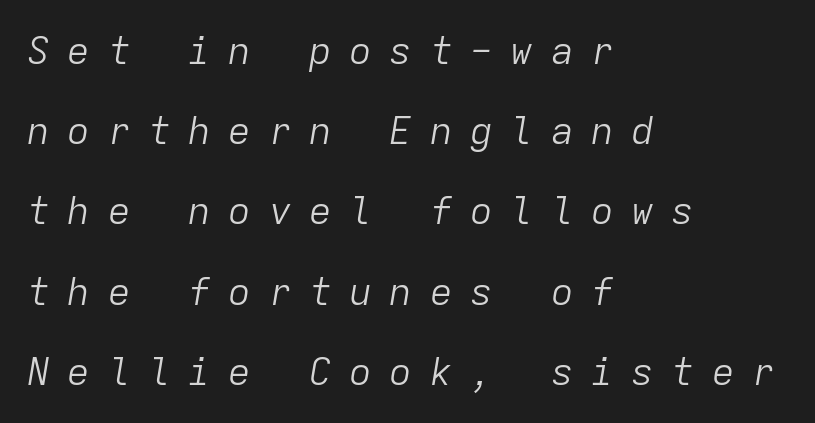
Q: Is the text bold? A: No.
Q: Is the text italic (slanted)? A: Yes, it leans right by about 9 degrees.
Q: Is the text underlined? A: No.
Q: How is the paragraph aligned? A: Left-aligned.
Q: Is the spacing between letters normal or unusually wide? A: Unusually wide.
Q: Is the spacing between lines tight, normal or loose? A: Loose.
Q: Width (condensed, normal, or wide)? A: Normal.
Q: Stroke contrast? A: Low.
Q: x-height? A: Medium.
Q: Monospaced? A: Yes.
